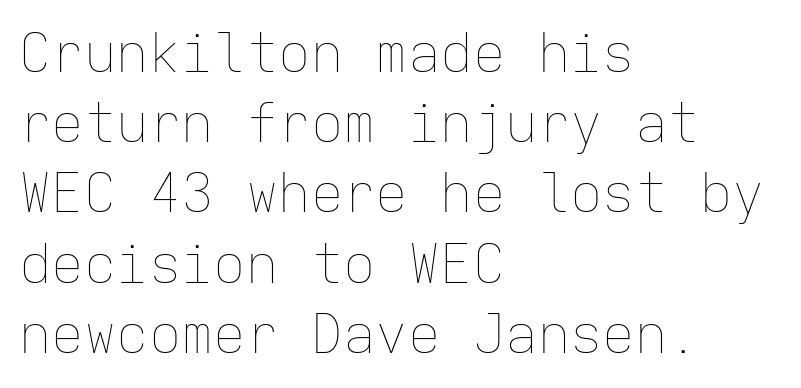
Horizontally, the lines are justified to the leading edge only. The foot of each line stays bare and open. The letters march in equal steps, a hallmark of fixed-pitch type. Tracking here is standard; glyphs follow each other at the usual distance.
